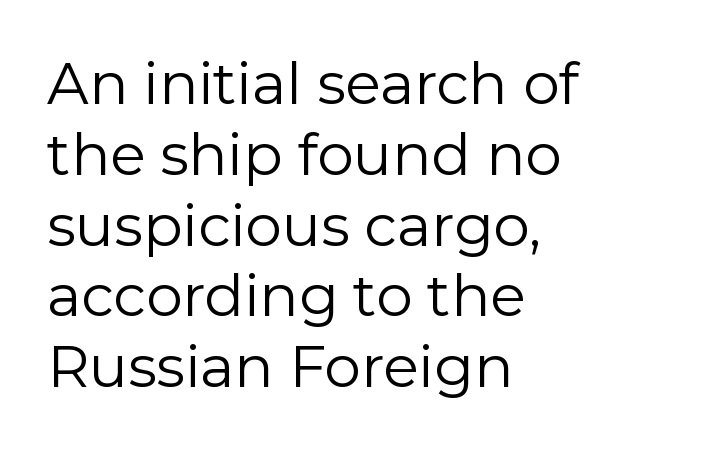
The image shows 58 px regular-weight sans-serif type, upright; set left-aligned, line spacing 1.22x, normal letter spacing, not underlined; low stroke contrast and a medium x-height.
